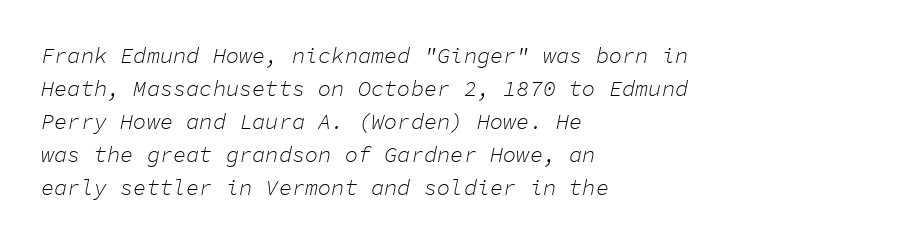
{"italic": "yes", "lean": "right", "slant_degrees": 11, "bold": "no", "underline": "no", "align": "left", "line_spacing": "normal", "line_spacing_ratio": 1.5, "letter_spacing": "normal", "letter_spacing_em": 0.0, "glyph_px": 22}
